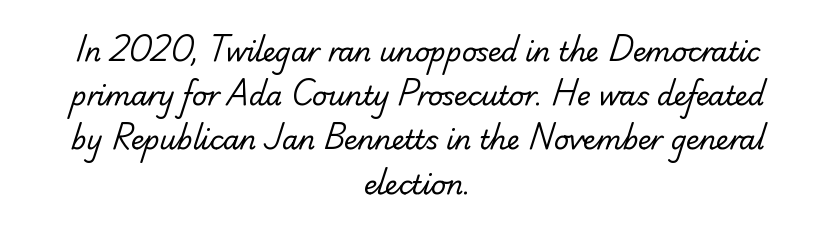
Q: Is the text bold? A: No.
Q: Is the text underlined? A: No.
Q: How is the paragraph aligned? A: Centered.
Q: Is the spacing between letters normal or unusually wide? A: Normal.
Q: Is the spacing between lines tight, normal or loose? A: Normal.
